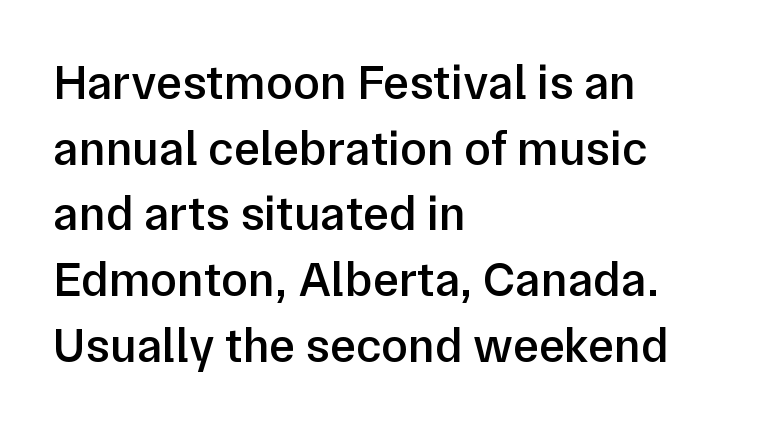
Q: Is the text bold? A: Semi-bold.
Q: Is the text italic (slanted)? A: No, it is upright.
Q: Is the typeface a serif or a sans-serif typeface? A: Sans-serif.
Q: Is the text underlined? A: No.
Q: How is the paragraph aligned? A: Left-aligned.
Q: Is the spacing between letters normal or unusually wide? A: Normal.
Q: Is the spacing between lines tight, normal or loose? A: Normal.
Q: Width (condensed, normal, or wide)? A: Normal.
Q: Stroke contrast? A: Low.
Q: x-height? A: Medium.
Q: Monospaced? A: No.
